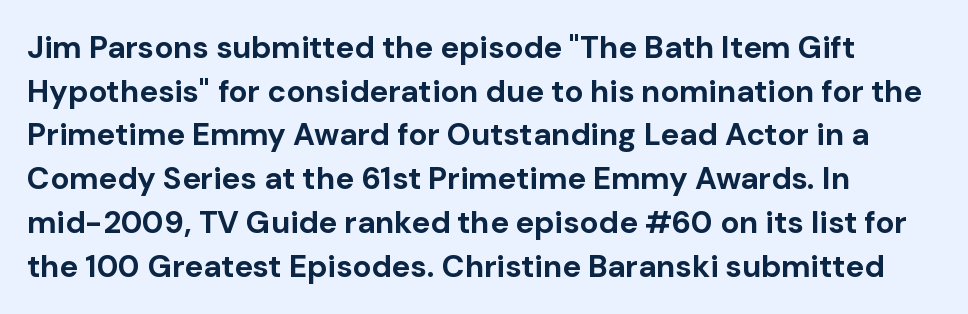
{"serif": "no", "italic": "no", "bold": "yes", "weight": "bold", "width": "normal", "stroke_contrast": "low", "x_height": "medium", "monospaced": "no", "underline": "no", "line_spacing": "normal", "line_spacing_ratio": 1.41, "letter_spacing": "normal", "letter_spacing_em": 0.0, "glyph_px": 31}
